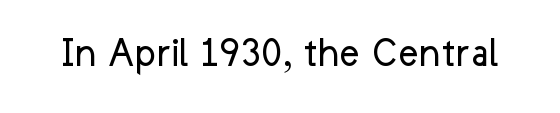
A roman cut, with each character standing at attention. Spacing between characters is what you'd get straight out of the box. A typesetter would call this proportional, since set widths differ per character. Check where the strokes stop: nothing finishes them off — pure sans.
